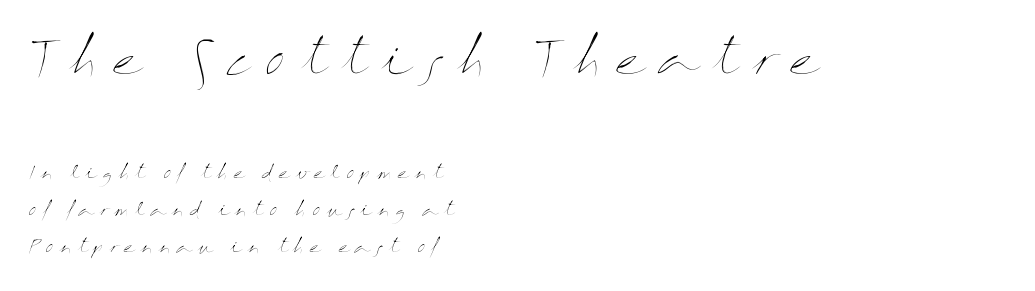
The image shows 46 px thin, wide type; set left-aligned, loose line spacing (2.06x), unusually wide letter spacing (+0.3 em), not underlined; the first (top) block is 2.56x larger; medium stroke contrast and a medium x-height.
